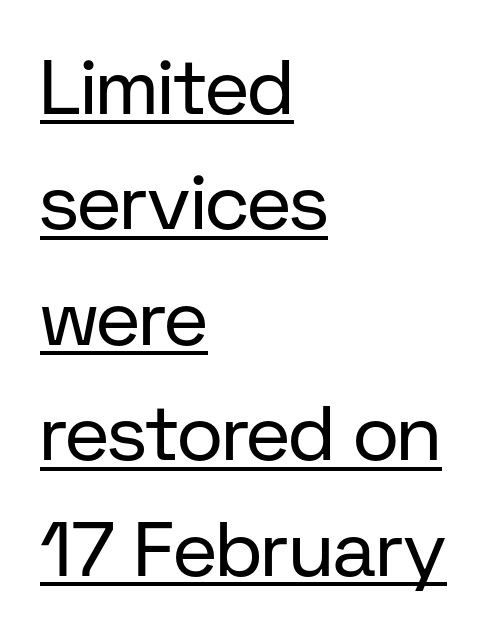
{"serif": "no", "italic": "no", "bold": "no", "weight": "regular", "width": "normal", "stroke_contrast": "low", "x_height": "medium", "monospaced": "no", "underline": "yes", "align": "left", "line_spacing": "normal", "line_spacing_ratio": 1.5, "letter_spacing": "normal", "letter_spacing_em": 0.0, "glyph_px": 77}
